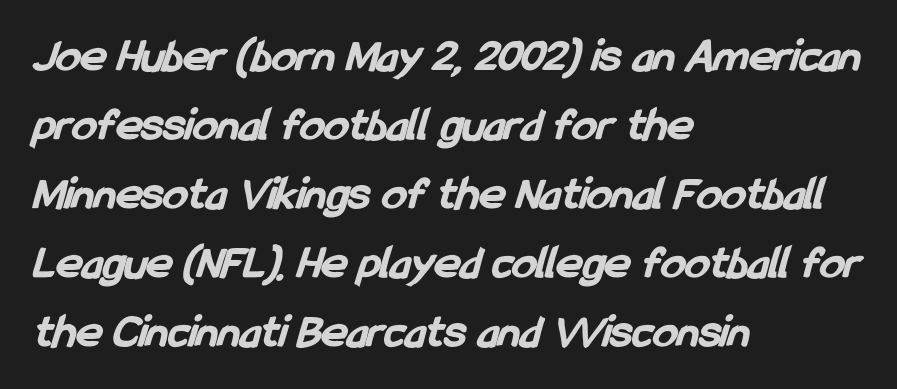
{"serif": "no", "bold": "yes", "weight": "bold", "width": "condensed", "stroke_contrast": "low", "x_height": "medium", "monospaced": "no", "underline": "no", "align": "left", "line_spacing": "normal", "line_spacing_ratio": 1.41, "letter_spacing": "normal", "letter_spacing_em": 0.0, "glyph_px": 49}
